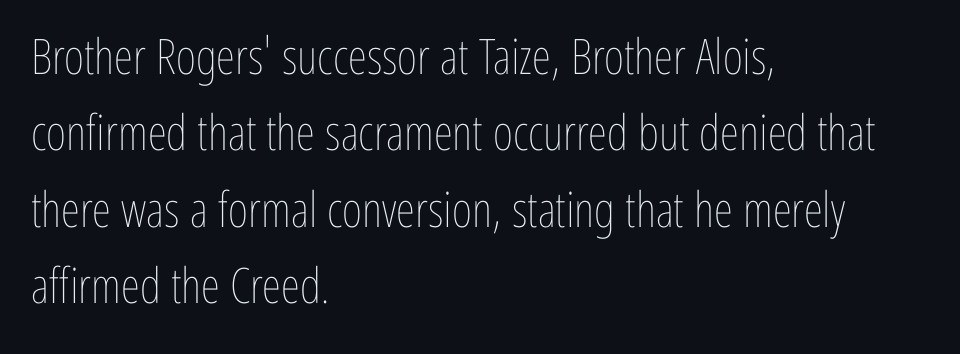
Spacing verdict: proportional, widths tailored to each character. The space between consecutive lines is moderate. These lines were composed using upright roman letters. This is not heavy type; no bold has been used.
